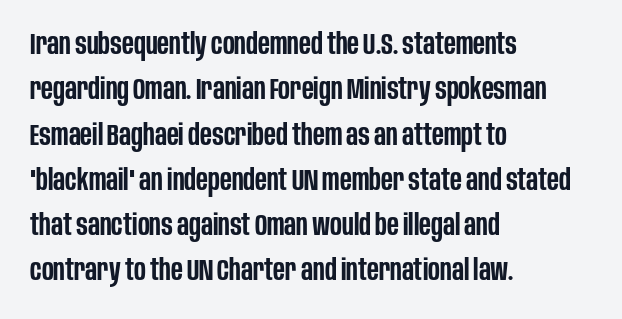
Q: Is the text bold? A: Semi-bold.
Q: Is the text italic (slanted)? A: No, it is upright.
Q: Is the typeface a serif or a sans-serif typeface? A: Sans-serif.
Q: Is the text underlined? A: No.
Q: How is the paragraph aligned? A: Left-aligned.
Q: Is the spacing between letters normal or unusually wide? A: Normal.
Q: Is the spacing between lines tight, normal or loose? A: Normal.
Q: Width (condensed, normal, or wide)? A: Condensed.
Q: Stroke contrast? A: Low.
Q: x-height? A: Large.
Q: Monospaced? A: No.
